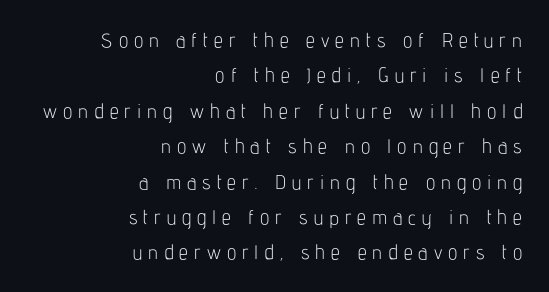
Quick note: underline off. No italicization has been applied; the sample stays upright. The setting favours the right margin, as signatures and pull-quotes sometimes do. Is the type heavy? It reads as light-to-regular instead.
